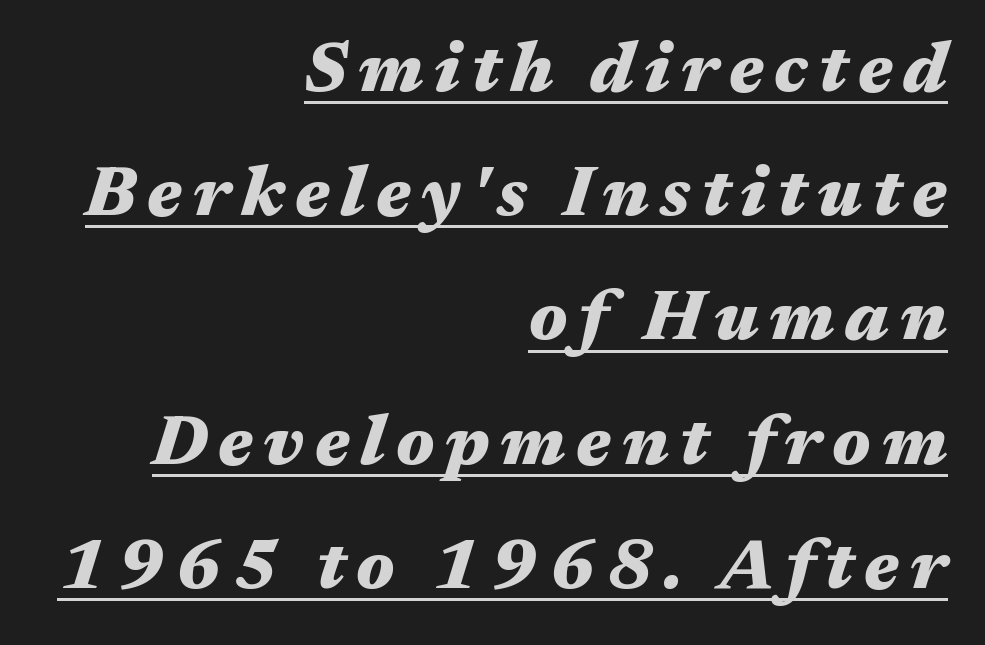
Style check: oblique. Typographic density is high because the face is bold. The lines in this sample share a right terminus and differ only in where they begin. Each letter keeps its own natural width here, so spacing adapts to shape.
